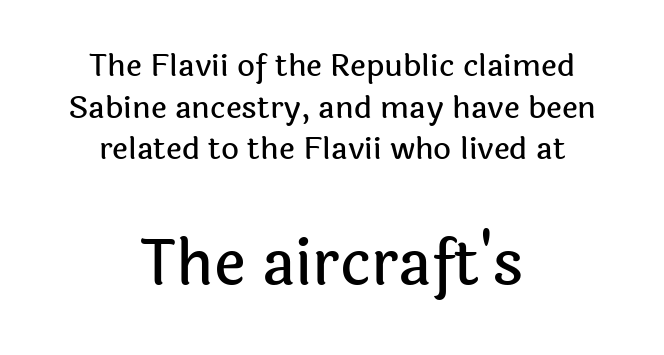
Horizontal alignment here is central, giving a formal, balanced look. Does the type have serifs? No, each stem ends abruptly. Letter spacing: default. Compared with typical paragraphs, the rows here are spaced about the same. A student would notice the bottom passage is typeset larger than what precedes it.
